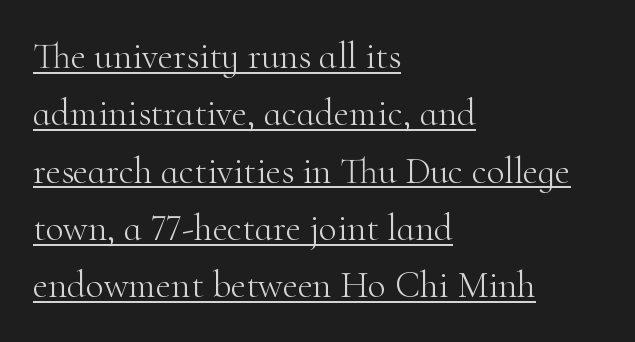
Nothing heavy about these letters — not bold at all. The axis of the letterforms is exactly vertical. Every row of glyphs begins at an identical x-position on the left. This sample has the flowing, uneven cadence of proportional lettering.
